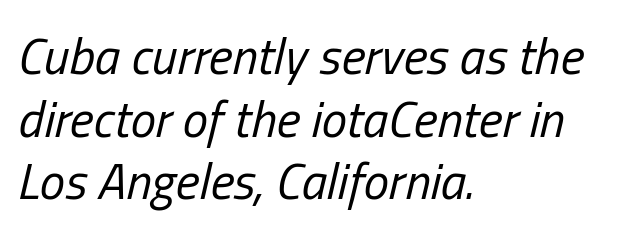
Q: Is the text bold? A: No.
Q: Is the text italic (slanted)? A: Yes, it leans right by about 13 degrees.
Q: Is the text underlined? A: No.
Q: How is the paragraph aligned? A: Left-aligned.
Q: Is the spacing between letters normal or unusually wide? A: Normal.
Q: Width (condensed, normal, or wide)? A: Condensed.
Q: Stroke contrast? A: Low.
Q: x-height? A: Medium.
Q: Monospaced? A: No.
